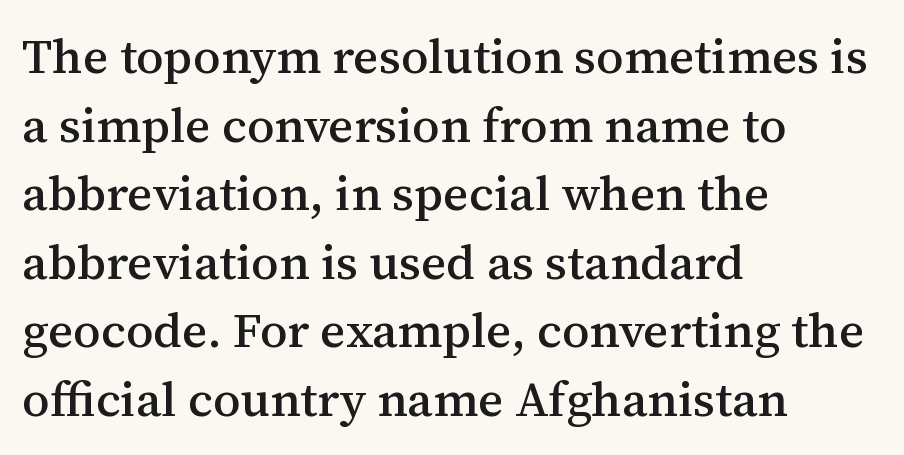
Q: Is the text italic (slanted)? A: No, it is upright.
Q: Is the typeface a serif or a sans-serif typeface? A: Serif.
Q: Is the text underlined? A: No.
Q: How is the paragraph aligned? A: Left-aligned.
Q: Is the spacing between letters normal or unusually wide? A: Normal.
Q: Is the spacing between lines tight, normal or loose? A: Normal.
Q: Width (condensed, normal, or wide)? A: Normal.
Q: Stroke contrast? A: Medium.
Q: x-height? A: Medium.
Q: Monospaced? A: No.
